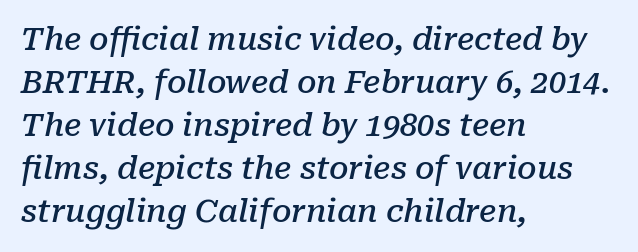
Q: Is the text bold? A: Semi-bold.
Q: Is the text italic (slanted)? A: Yes, it leans right by about 10 degrees.
Q: Is the typeface a serif or a sans-serif typeface? A: Serif.
Q: Is the text underlined? A: No.
Q: How is the paragraph aligned? A: Left-aligned.
Q: Is the spacing between letters normal or unusually wide? A: Normal.
Q: Is the spacing between lines tight, normal or loose? A: Normal.
Q: Width (condensed, normal, or wide)? A: Normal.
Q: Stroke contrast? A: Low.
Q: x-height? A: Medium.
Q: Monospaced? A: No.
